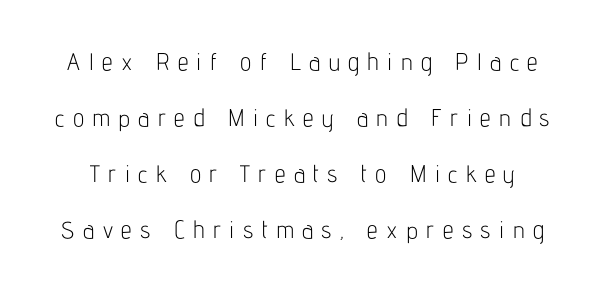
A typesetter would mark this as roman, not italic. Words float on clear page, feet unadorned. The horizontal fit of the characters is loose and conspicuously gappy. Widely set lines give the paragraph a tall, airy silhouette. Stroke thickness stays within the range of a standard reading face or lighter.
